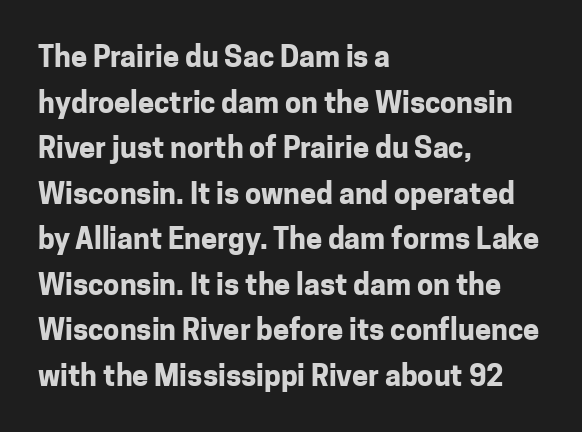
{"serif": "no", "italic": "no", "bold": "yes", "weight": "bold", "width": "normal", "stroke_contrast": "low", "x_height": "medium", "monospaced": "no", "underline": "no", "align": "left", "line_spacing": "normal", "line_spacing_ratio": 1.57, "letter_spacing": "normal", "letter_spacing_em": 0.0, "glyph_px": 29}
